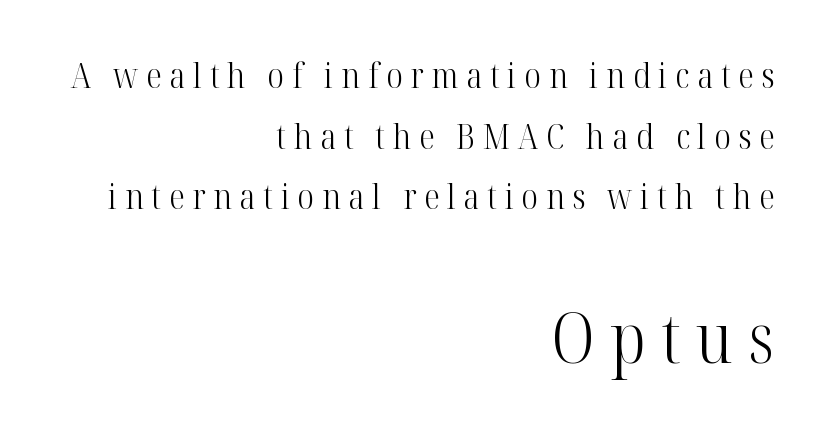
{"serif": "yes", "italic": "no", "bold": "no", "weight": "light", "width": "condensed", "stroke_contrast": "high", "x_height": "medium", "monospaced": "no", "underline": "no", "align": "right", "line_spacing_ratio": 1.73, "letter_spacing": "wide", "letter_spacing_em": 0.22, "larger_block": "second", "size_ratio": 2.0, "glyph_px": 70}
